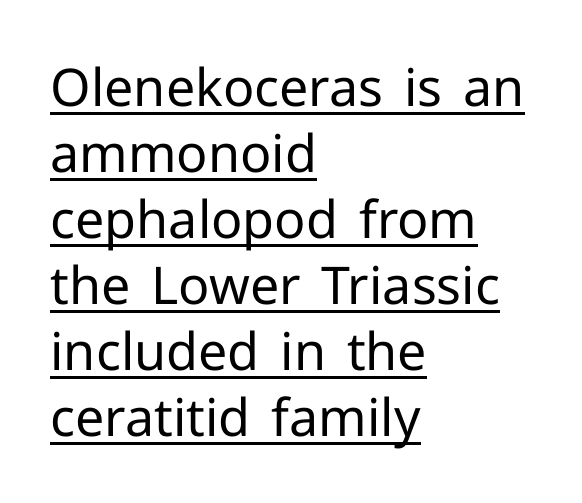
{"serif": "no", "italic": "no", "bold": "no", "weight": "regular", "width": "normal", "stroke_contrast": "low", "x_height": "medium", "monospaced": "no", "underline": "yes", "align": "left", "line_spacing": "normal", "line_spacing_ratio": 1.27, "letter_spacing": "normal", "letter_spacing_em": 0.0, "glyph_px": 52}
